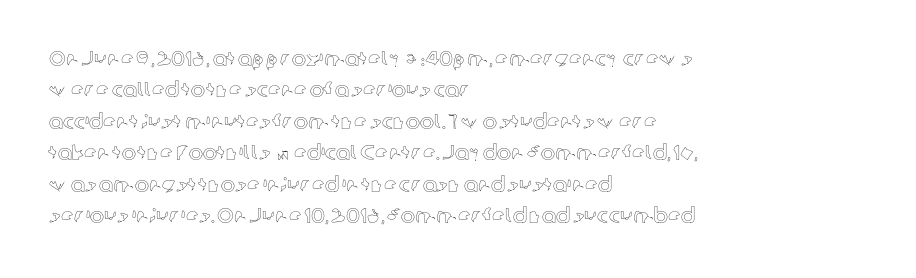
The image shows 21 px text type, upright; set left-aligned, normal line spacing (1.5x), normal letter spacing, not underlined.
